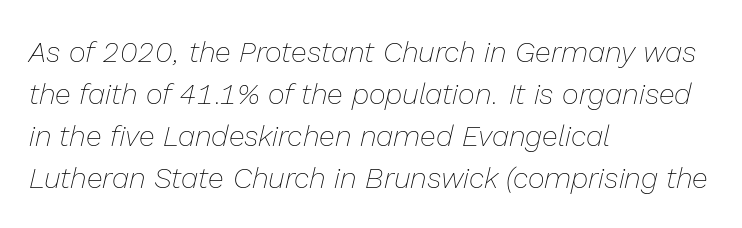
The image shows 29 px thin type, italic (leaning right); set left-aligned, normal line spacing (1.45x), normal letter spacing, not underlined; low stroke contrast and a medium x-height.
